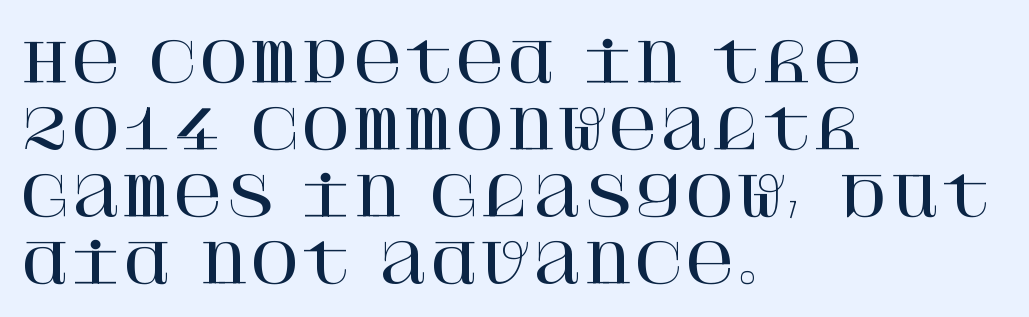
The text block is weighted toward the left margin, trailing off unevenly rightward. Quick note: underline off. The type sits square on the baseline with zero lean. Nobody touched the tracking dial on this one. Note: serifs present on the glyphs.
